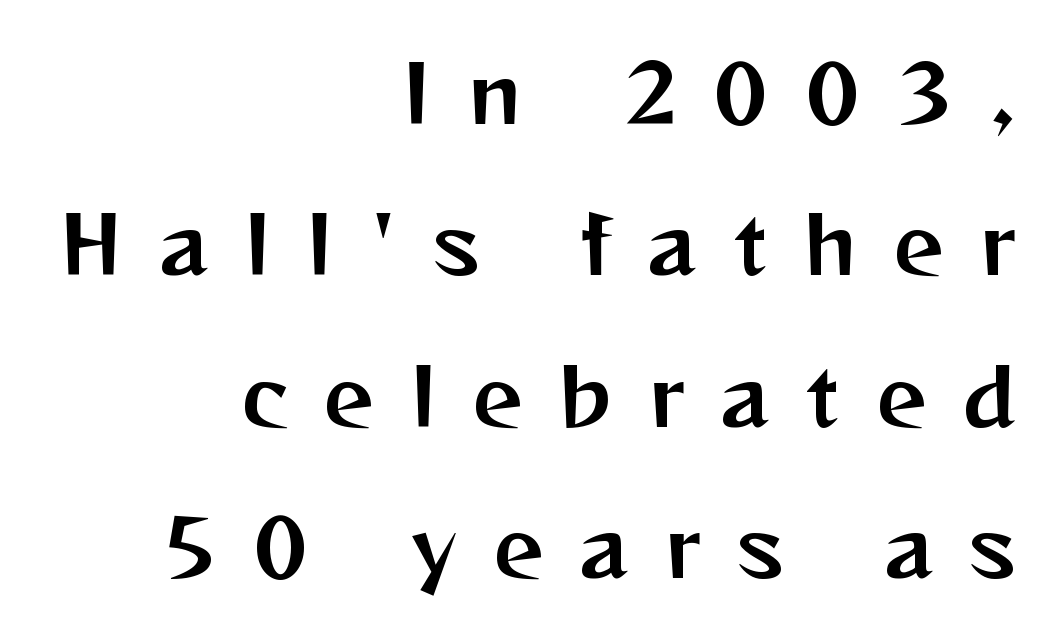
{"serif": "no", "italic": "no", "width": "normal", "stroke_contrast": "medium", "x_height": "medium", "monospaced": "no", "underline": "no", "align": "right", "line_spacing": "loose", "line_spacing_ratio": 1.94, "letter_spacing": "wide", "letter_spacing_em": 0.48, "glyph_px": 78}
